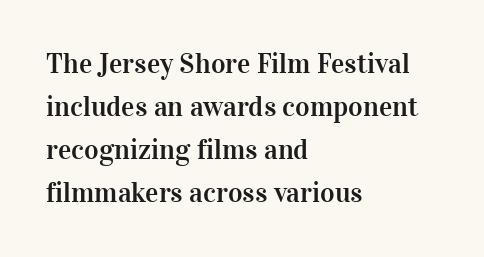
The image shows 28 px serif type, upright; set left-aligned, normal line spacing (1.54x), normal letter spacing, not underlined; high stroke contrast and a medium x-height.
